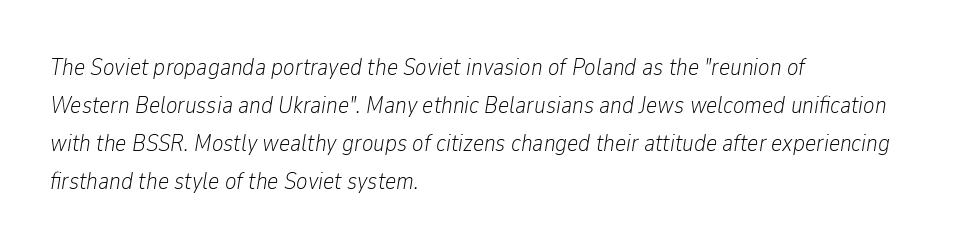
Q: Is the text bold? A: No.
Q: Is the text italic (slanted)? A: Yes, it leans right by about 9 degrees.
Q: Is the text underlined? A: No.
Q: How is the paragraph aligned? A: Left-aligned.
Q: Is the spacing between letters normal or unusually wide? A: Normal.
Q: Is the spacing between lines tight, normal or loose? A: Normal.
